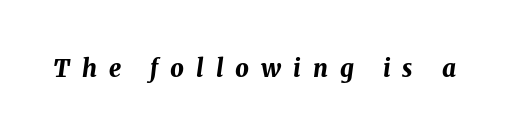
{"italic": "yes", "lean": "right", "slant_degrees": 8, "bold": "yes", "underline": "no", "letter_spacing": "wide", "letter_spacing_em": 0.5, "glyph_px": 24}
